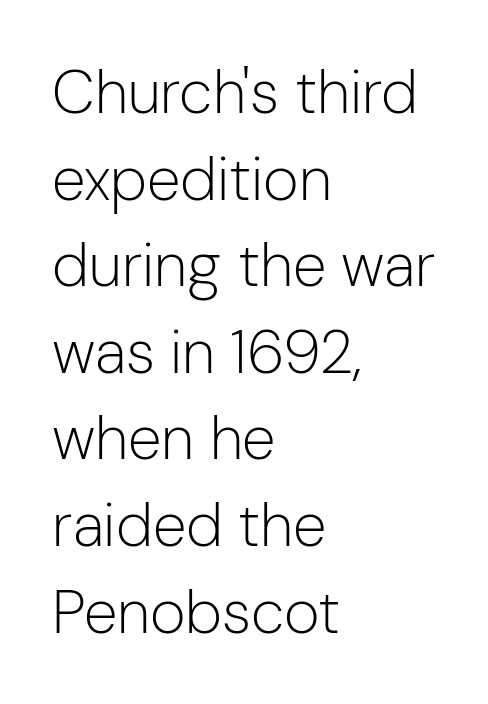
{"serif": "no", "italic": "no", "bold": "no", "weight": "light", "width": "normal", "stroke_contrast": "low", "x_height": "medium", "monospaced": "no", "underline": "no", "align": "left", "line_spacing": "normal", "line_spacing_ratio": 1.42, "letter_spacing": "normal", "letter_spacing_em": 0.0, "glyph_px": 61}
